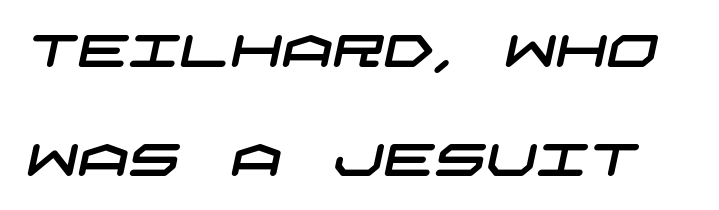
{"serif": "no", "width": "wide", "stroke_contrast": "low", "x_height": "large", "underline": "no", "line_spacing": "loose", "line_spacing_ratio": 2.42, "letter_spacing": "normal", "letter_spacing_em": 0.0, "glyph_px": 45}
